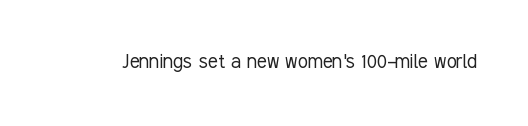
{"italic": "no", "bold": "no", "underline": "no", "letter_spacing": "normal", "letter_spacing_em": 0.0, "glyph_px": 23}
